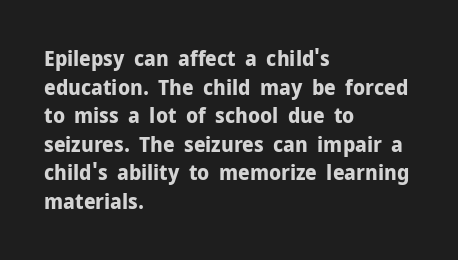
Q: Is the text bold? A: Yes.
Q: Is the text italic (slanted)? A: No, it is upright.
Q: Is the text underlined? A: No.
Q: How is the paragraph aligned? A: Left-aligned.
Q: Is the spacing between letters normal or unusually wide? A: Normal.
Q: Is the spacing between lines tight, normal or loose? A: Normal.
